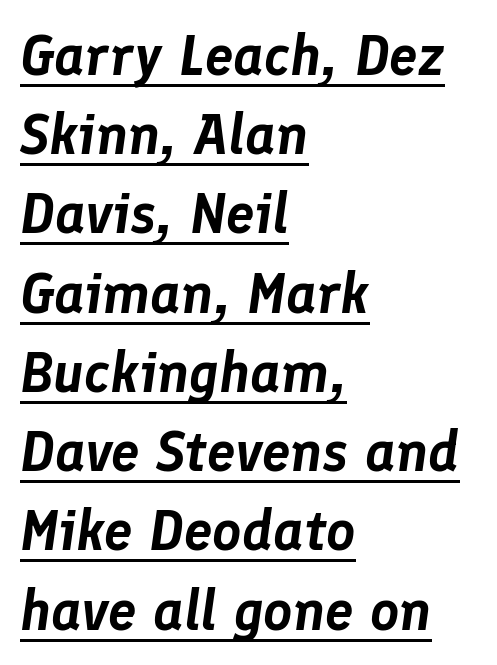
Q: Is the text italic (slanted)? A: Yes, it leans right by about 8 degrees.
Q: Is the text underlined? A: Yes.
Q: How is the paragraph aligned? A: Left-aligned.
Q: Is the spacing between letters normal or unusually wide? A: Normal.
Q: Is the spacing between lines tight, normal or loose? A: Normal.
Q: Width (condensed, normal, or wide)? A: Normal.
Q: Stroke contrast? A: Low.
Q: x-height? A: Medium.
Q: Monospaced? A: No.
